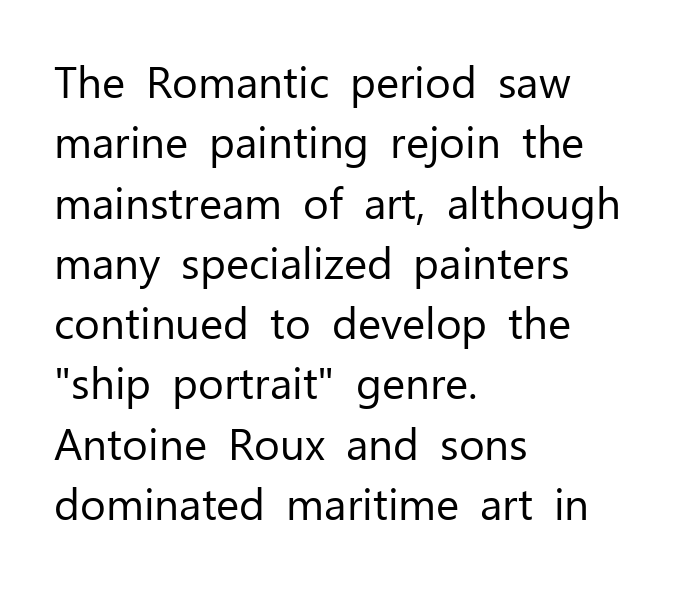
The foot of each line stays bare and open. Stem width sits at or under what a default text font uses. How would I describe the line gaps? Plain and ordinary. This sample uses a sans-serif face.
